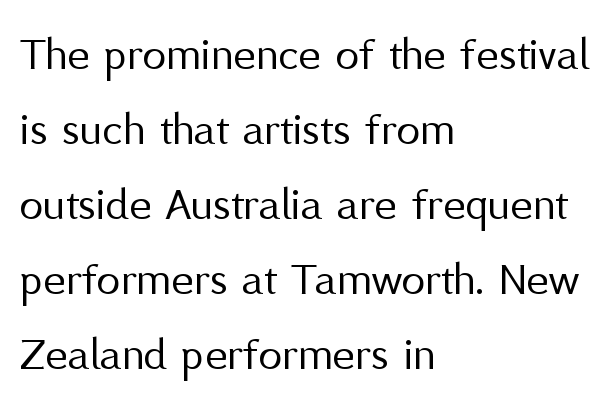
The image shows 48 px regular-weight sans-serif type, upright; set left-aligned, normal line spacing (1.56x), normal letter spacing, not underlined; medium stroke contrast and a medium x-height.
